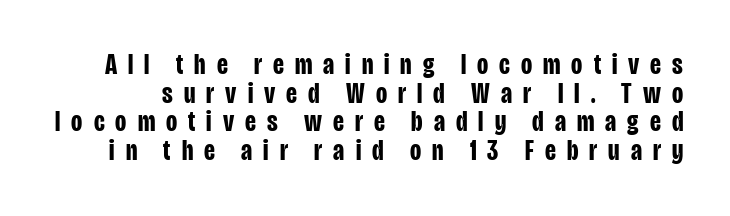
Does the weight exceed regular? Yes, all the way to bold. Honestly, the letter spacing is so wide it's the main thing you notice. Vertical spacing — tight. Do the characters align in a grid? No, the font is proportional. Lines of text with bare space underneath.
